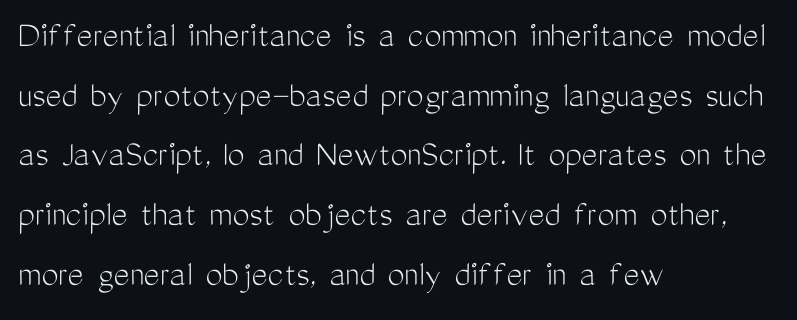
{"serif": "no", "italic": "no", "bold": "no", "weight": "light", "width": "condensed", "stroke_contrast": "medium", "x_height": "medium", "monospaced": "no", "underline": "no", "align": "left", "line_spacing": "normal", "line_spacing_ratio": 1.57, "letter_spacing": "normal", "letter_spacing_em": 0.0, "glyph_px": 38}
